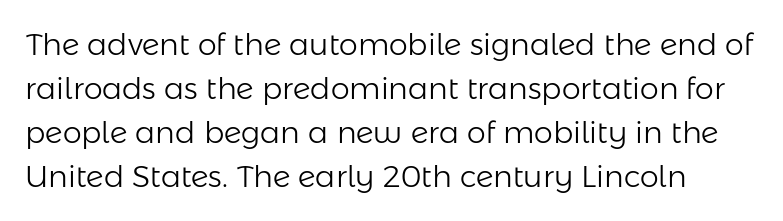
Q: Is the text bold? A: No.
Q: Is the text italic (slanted)? A: No, it is upright.
Q: Is the typeface a serif or a sans-serif typeface? A: Sans-serif.
Q: Is the text underlined? A: No.
Q: Is the spacing between letters normal or unusually wide? A: Normal.
Q: Is the spacing between lines tight, normal or loose? A: Normal.
Q: Width (condensed, normal, or wide)? A: Normal.
Q: Stroke contrast? A: Low.
Q: x-height? A: Medium.
Q: Monospaced? A: No.
